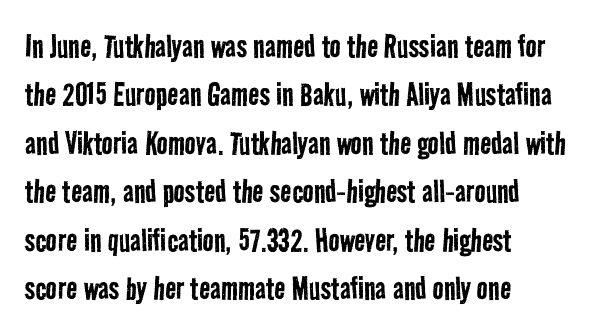
{"serif": "no", "bold": "no", "weight": "regular", "width": "condensed", "stroke_contrast": "low", "x_height": "medium", "monospaced": "no", "underline": "no", "align": "left", "line_spacing": "normal", "line_spacing_ratio": 1.31, "letter_spacing": "normal", "letter_spacing_em": 0.0, "glyph_px": 37}
